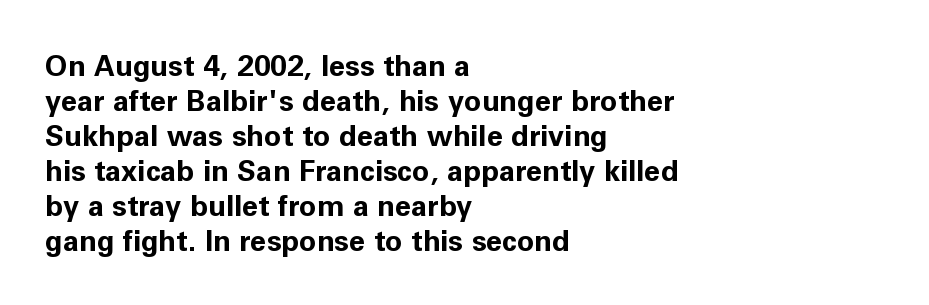
Rule under the text: the space is simply empty. Short and long lines alike share a common starting point at left. The glyphs in this specimen are sans serif. Plenty of ink on the page — the face is bold. The type is set solid horizontally, with unmodified tracking. The rendering uses natural spacing where letterforms have individual widths.
